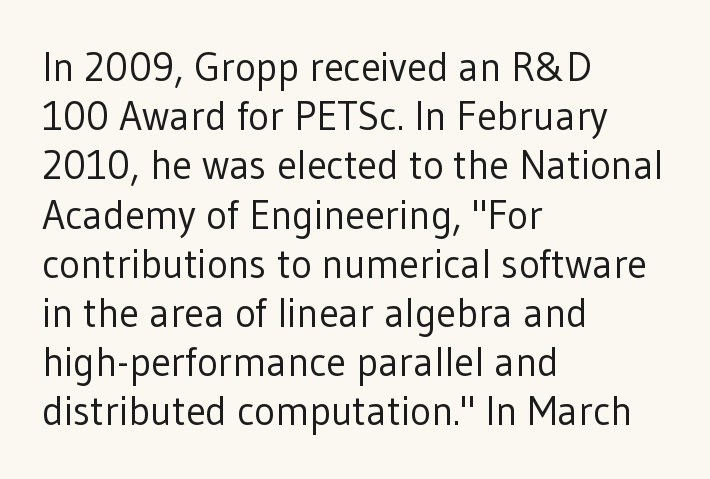
Character widths vary here, with narrow letters taking less room than wide ones. Typeset ragged right — the left edge is the straight one. Stroke mass is kept to a normal reading level or below. Anything drawn beneath the words? Only blank space. This is the regular roman posture of the typeface. Check where the strokes stop: nothing finishes them off — pure sans.
